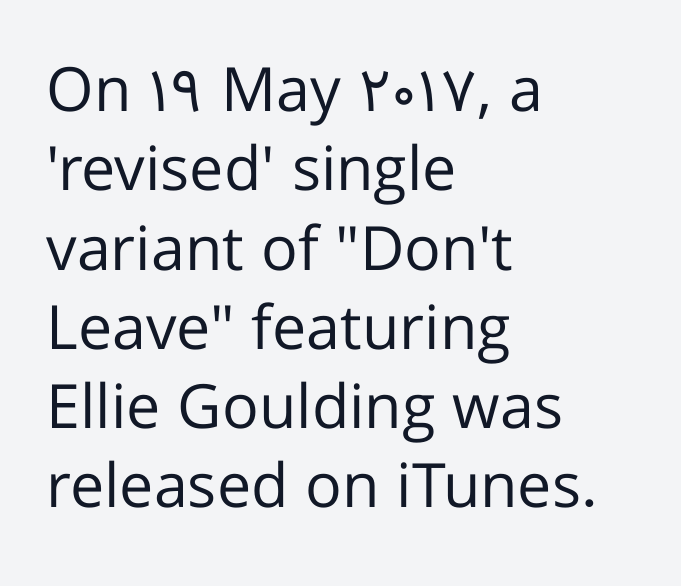
Underlining? Definitely not there. Spacing verdict: proportional, widths tailored to each character. Typographically, this falls in the sans-serif category. No italicization has been applied; the sample stays upright. Line starts are locked; line ends wander.
